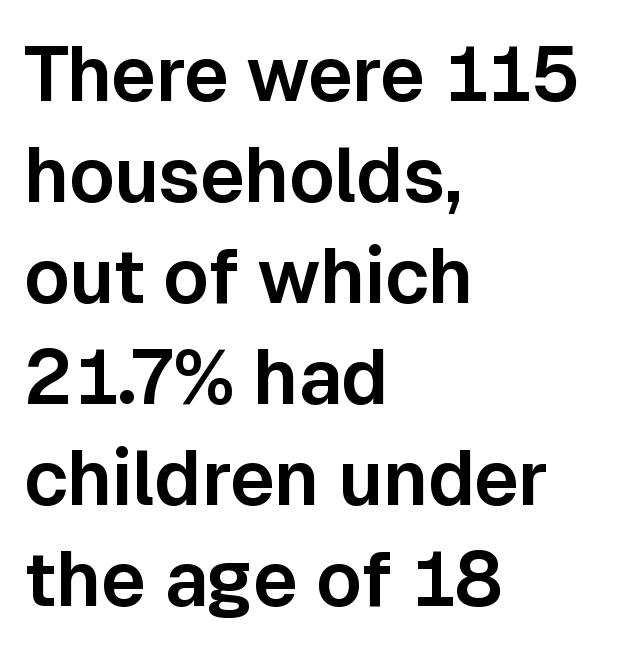
Q: Is the text italic (slanted)? A: No, it is upright.
Q: Is the typeface a serif or a sans-serif typeface? A: Sans-serif.
Q: Is the text underlined? A: No.
Q: How is the paragraph aligned? A: Left-aligned.
Q: Is the spacing between letters normal or unusually wide? A: Normal.
Q: Is the spacing between lines tight, normal or loose? A: Normal.
Q: Width (condensed, normal, or wide)? A: Normal.
Q: Stroke contrast? A: Low.
Q: x-height? A: Medium.
Q: Monospaced? A: No.
